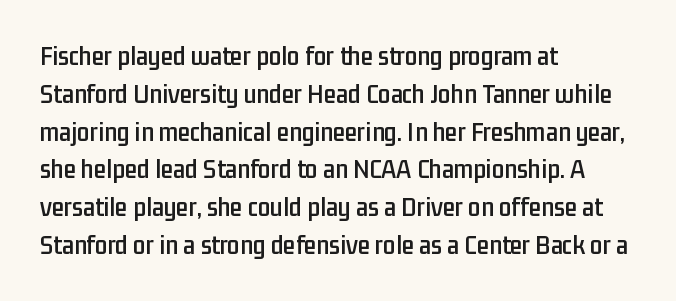
Q: Is the text italic (slanted)? A: No, it is upright.
Q: Is the typeface a serif or a sans-serif typeface? A: Sans-serif.
Q: Is the text underlined? A: No.
Q: How is the paragraph aligned? A: Left-aligned.
Q: Is the spacing between letters normal or unusually wide? A: Normal.
Q: Is the spacing between lines tight, normal or loose? A: Normal.
Q: Width (condensed, normal, or wide)? A: Condensed.
Q: Stroke contrast? A: Low.
Q: x-height? A: Medium.
Q: Monospaced? A: No.
